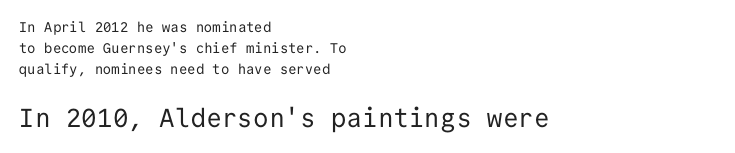
Note: smaller setting up top, larger setting below. Posture: vertical. The passage shown is not underscored anywhere. The paragraph shown leans on its left margin.
